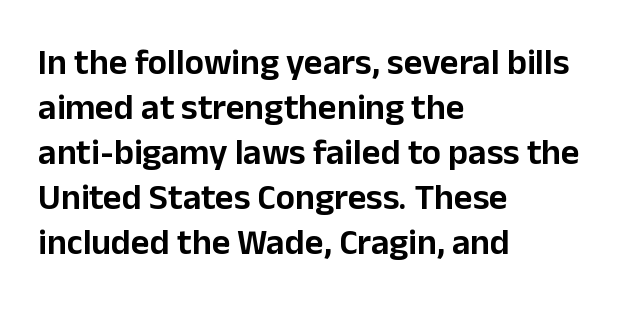
Q: Is the text italic (slanted)? A: No, it is upright.
Q: Is the typeface a serif or a sans-serif typeface? A: Sans-serif.
Q: Is the text underlined? A: No.
Q: How is the paragraph aligned? A: Left-aligned.
Q: Is the spacing between letters normal or unusually wide? A: Normal.
Q: Is the spacing between lines tight, normal or loose? A: Normal.
Q: Width (condensed, normal, or wide)? A: Normal.
Q: Stroke contrast? A: Low.
Q: x-height? A: Medium.
Q: Monospaced? A: No.
